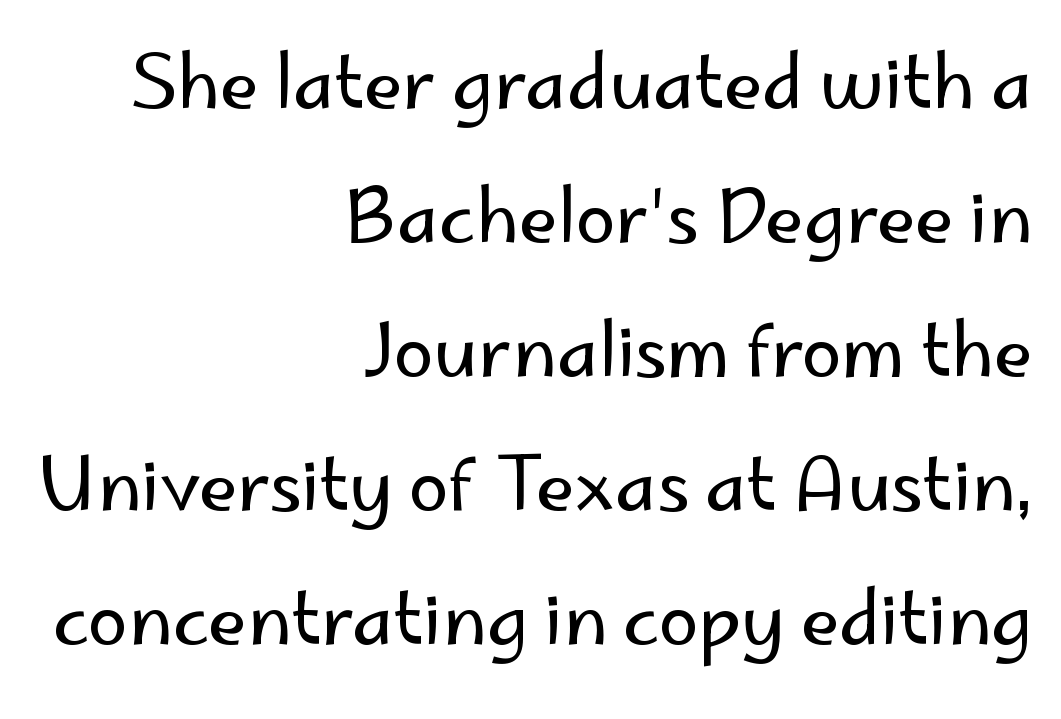
The image shows 72 px regular-weight sans-serif type, upright; set right-aligned, line spacing 1.86x, normal letter spacing, not underlined; low stroke contrast and a small x-height.
